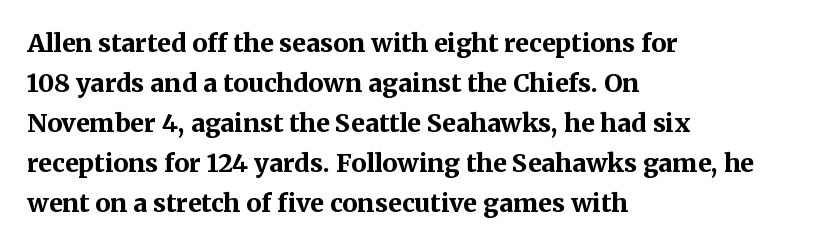
The image shows 25 px bold type, upright; set left-aligned, normal line spacing (1.6x), normal letter spacing, not underlined.
